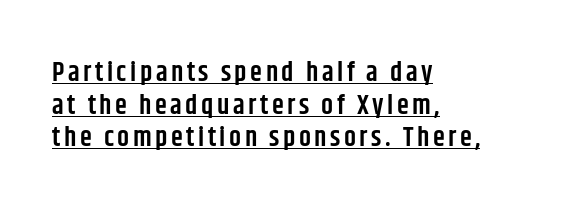
{"italic": "no", "bold": "semi", "underline": "yes", "align": "left", "line_spacing_ratio": 1.21, "glyph_px": 27}
